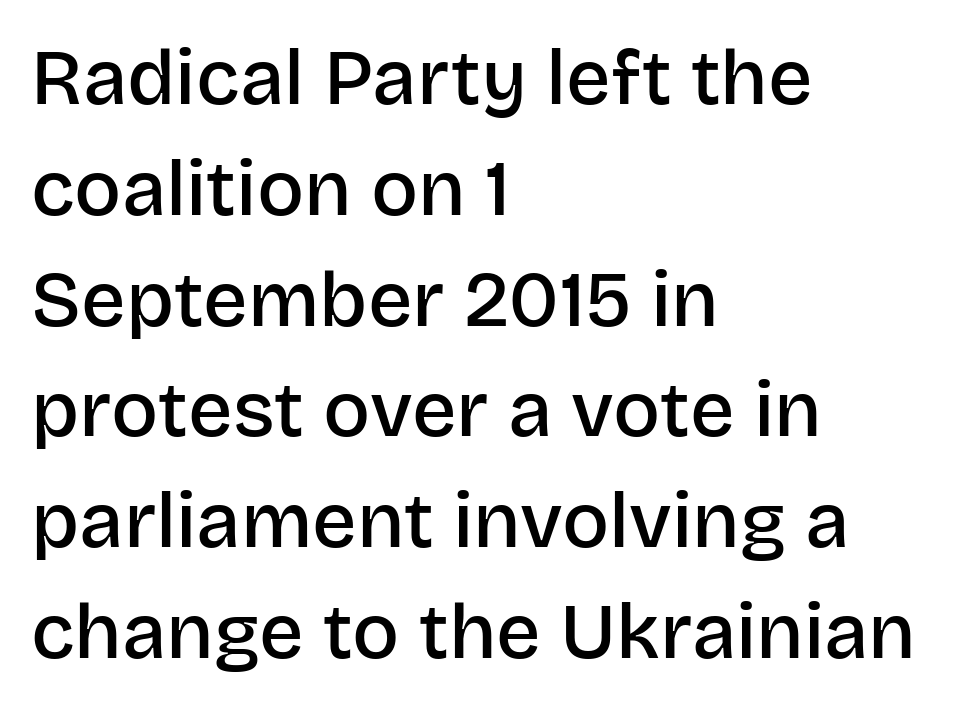
The horizontal fit of the characters is conventional and even. Is this a fixed-width face? No — the glyphs have proportional, varying widths. Nope, not italic — everything's standing straight. Note: no serifs on the glyphs. Is the block centered? No — it sits flush against the left margin.
